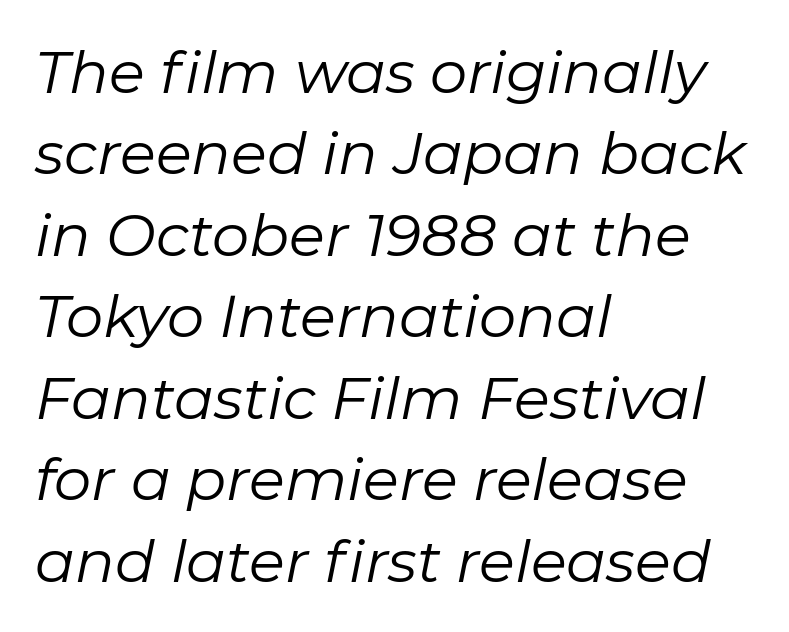
{"italic": "yes", "lean": "right", "slant_degrees": 11, "bold": "no", "weight": "regular", "width": "normal", "stroke_contrast": "low", "x_height": "medium", "monospaced": "no", "underline": "no", "align": "left", "line_spacing": "normal", "line_spacing_ratio": 1.38, "letter_spacing": "normal", "letter_spacing_em": 0.0, "glyph_px": 59}
